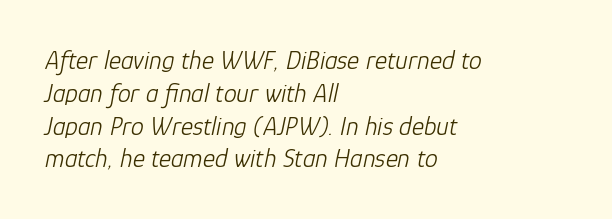
{"italic": "yes", "lean": "right", "slant_degrees": 12, "bold": "no", "underline": "no", "align": "left", "line_spacing": "normal", "line_spacing_ratio": 1.26, "letter_spacing": "normal", "letter_spacing_em": 0.0, "glyph_px": 26}
